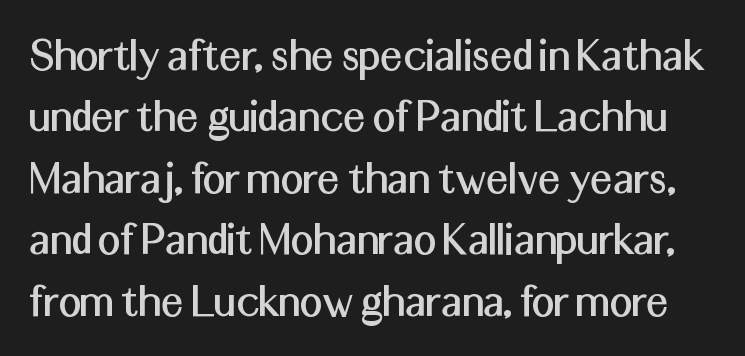
The foot of each line stays bare and open. Varying glyph widths throughout — classic text-font behaviour. I'd call this a sans setting — the letters go barefoot. Nobody touched the tracking dial on this one. No italicization has been applied; the sample stays upright.
